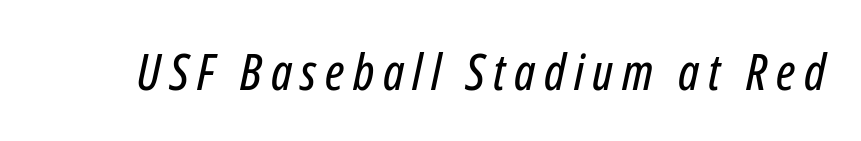
The image shows 50 px condensed type, italic (leaning right); set not underlined; low stroke contrast and a medium x-height.
